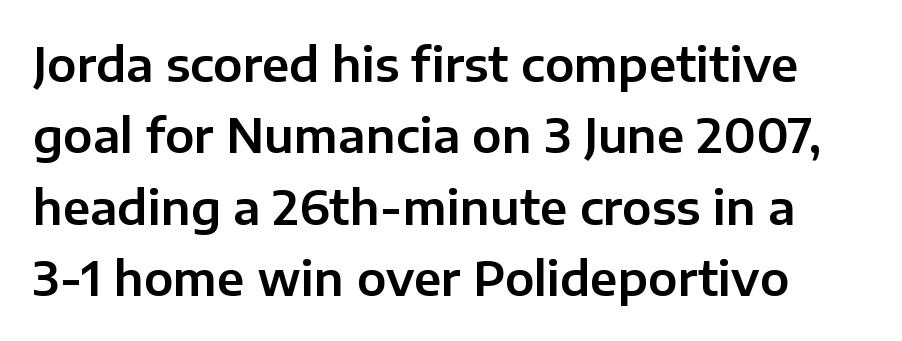
{"serif": "no", "italic": "no", "width": "normal", "stroke_contrast": "low", "x_height": "medium", "monospaced": "no", "underline": "no", "line_spacing": "normal", "line_spacing_ratio": 1.52, "letter_spacing": "normal", "letter_spacing_em": 0.0, "glyph_px": 47}
